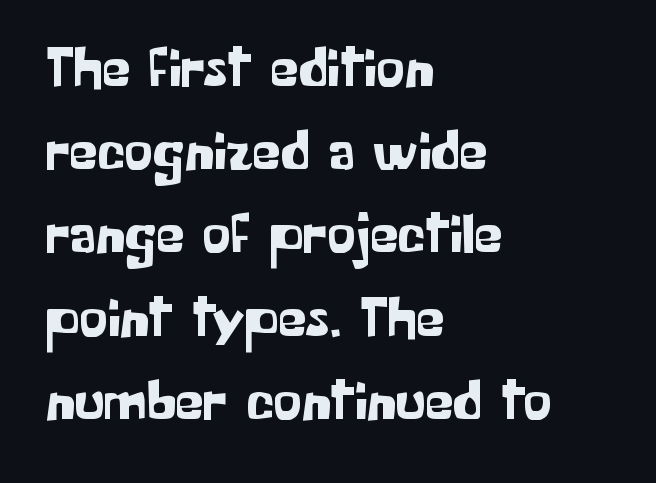
Q: Is the text italic (slanted)? A: No, it is upright.
Q: Is the typeface a serif or a sans-serif typeface? A: Sans-serif.
Q: Is the text underlined? A: No.
Q: How is the paragraph aligned? A: Left-aligned.
Q: Is the spacing between letters normal or unusually wide? A: Normal.
Q: Is the spacing between lines tight, normal or loose? A: Normal.
Q: Width (condensed, normal, or wide)? A: Normal.
Q: Stroke contrast? A: Low.
Q: x-height? A: Medium.
Q: Monospaced? A: No.
